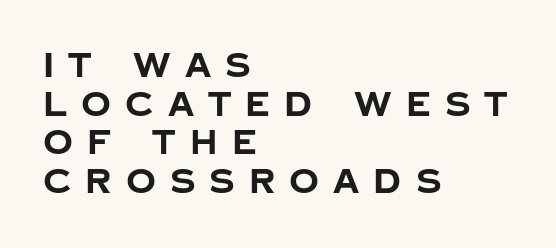
The image shows 33 px bold sans-serif type, upright; set left-aligned, line spacing 1.17x, unusually wide letter spacing (+0.43 em), not underlined; low stroke contrast and a large x-height.
